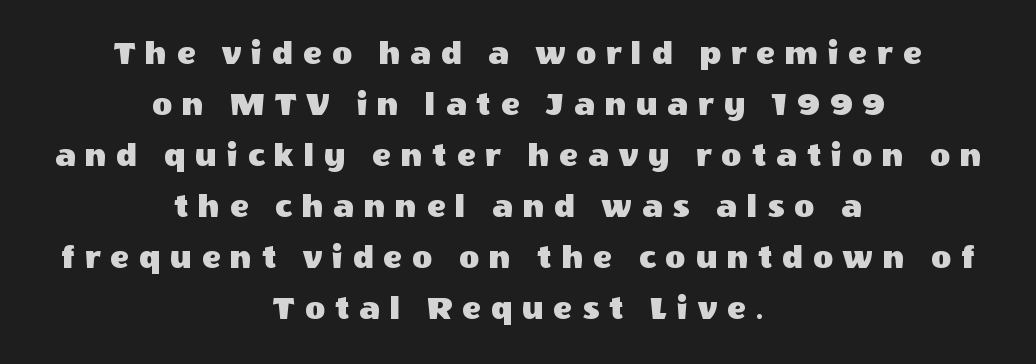
{"serif": "no", "italic": "no", "width": "normal", "x_height": "large", "monospaced": "no", "underline": "no", "align": "center", "line_spacing": "normal", "line_spacing_ratio": 1.46, "letter_spacing": "wide", "letter_spacing_em": 0.28, "glyph_px": 35}
